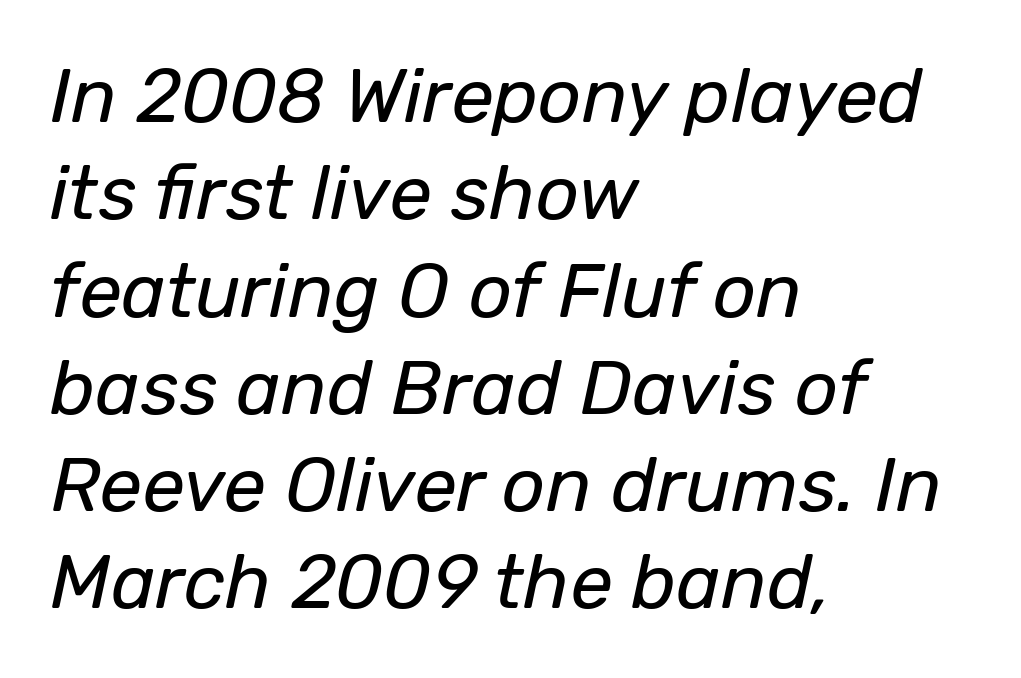
This is not heavy type; no bold has been used. The passage shown is typed in a proportional face where columns would drift. The whole block is typeset with a tilt. What's the leading like? Ordinary, nothing unusual.
